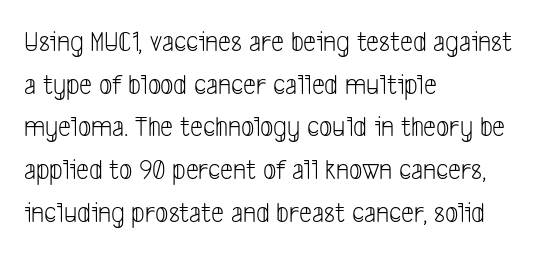
{"serif": "no", "bold": "no", "weight": "light", "width": "condensed", "stroke_contrast": "low", "x_height": "medium", "monospaced": "no", "underline": "no", "align": "left", "line_spacing": "normal", "line_spacing_ratio": 1.47, "letter_spacing": "normal", "letter_spacing_em": 0.0, "glyph_px": 29}
